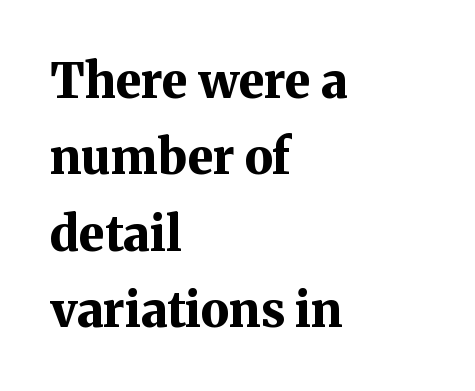
The image shows 48 px bold serif type, upright; set left-aligned, normal line spacing (1.59x), normal letter spacing, not underlined; medium stroke contrast and a medium x-height.
